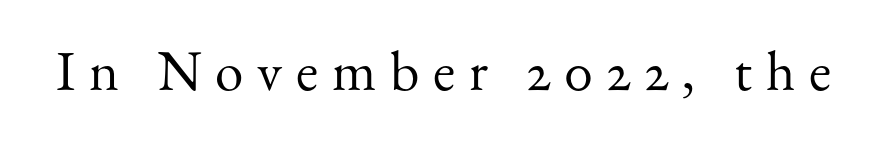
{"serif": "yes", "italic": "no", "bold": "no", "weight": "regular", "width": "normal", "stroke_contrast": "medium", "x_height": "small", "monospaced": "no", "underline": "no", "letter_spacing": "wide", "letter_spacing_em": 0.24, "glyph_px": 57}
